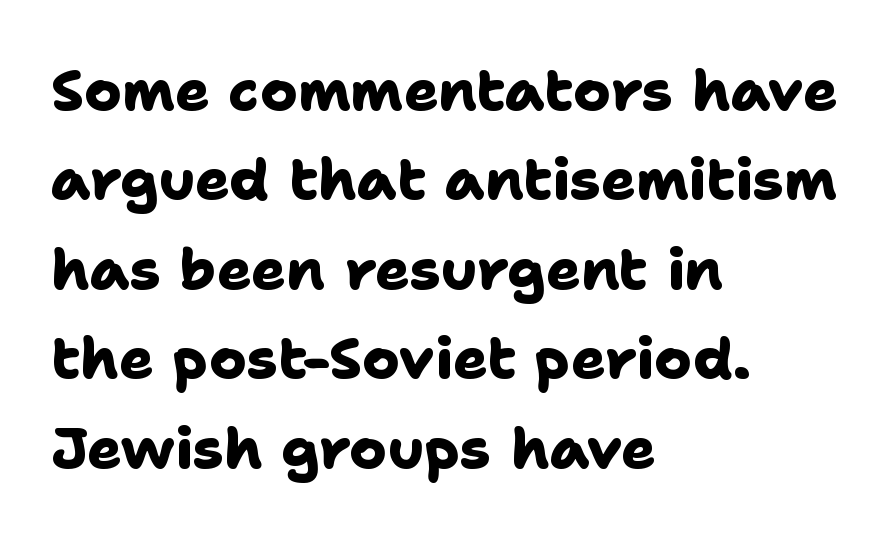
The image shows 57 px heavy sans-serif type; set left-aligned, normal line spacing (1.57x), normal letter spacing, not underlined; low stroke contrast and a medium x-height.
